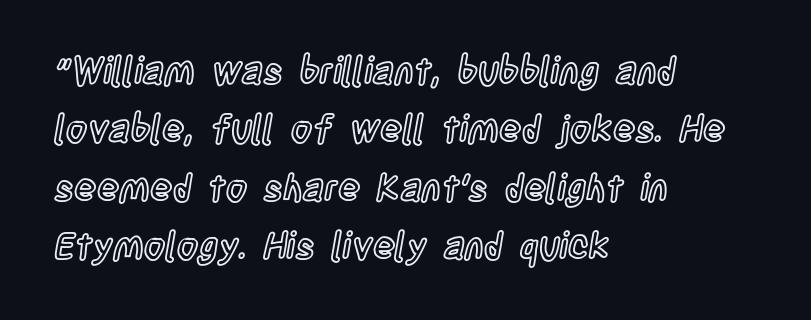
The image shows 37 px condensed type; set left-aligned, normal line spacing (1.58x), normal letter spacing, not underlined; a large x-height.
